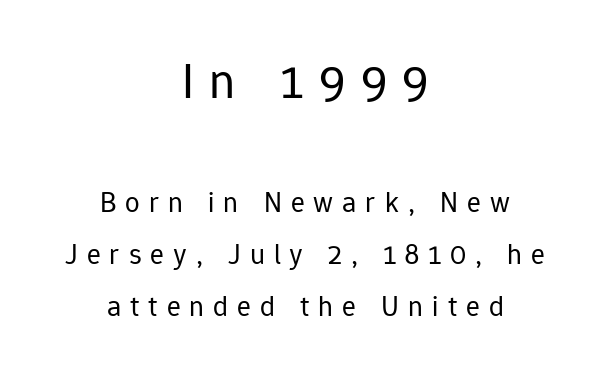
{"serif": "no", "italic": "no", "bold": "no", "weight": "regular", "width": "normal", "stroke_contrast": "low", "x_height": "medium", "monospaced": "no", "underline": "no", "align": "center", "line_spacing_ratio": 1.8, "letter_spacing": "wide", "letter_spacing_em": 0.31, "larger_block": "first", "size_ratio": 1.76, "glyph_px": 51}
